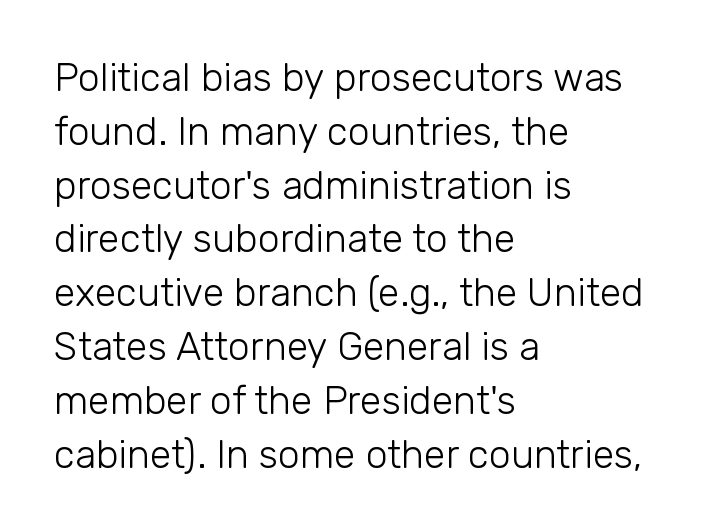
The image shows 39 px light sans-serif type, upright; set left-aligned, normal line spacing (1.38x), normal letter spacing, not underlined; low stroke contrast and a medium x-height.
